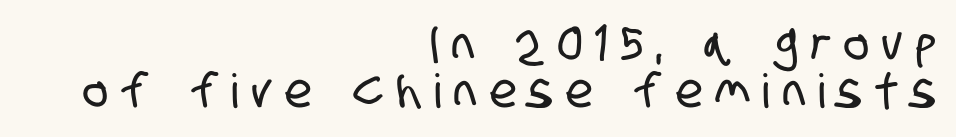
The image shows 47 px condensed sans-serif type; set right-aligned, tight line spacing (1.0x), unusually wide letter spacing (+0.29 em), not underlined; low stroke contrast and a large x-height.
